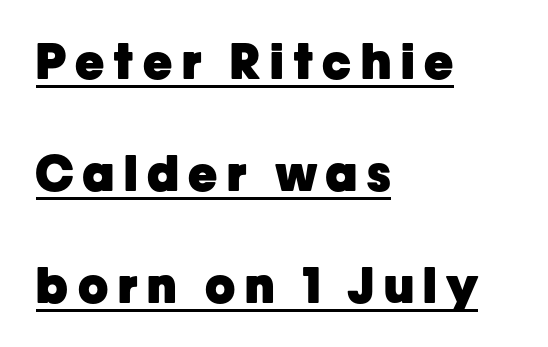
Q: Is the text bold? A: Yes.
Q: Is the text italic (slanted)? A: No, it is upright.
Q: Is the typeface a serif or a sans-serif typeface? A: Sans-serif.
Q: Is the text underlined? A: Yes.
Q: How is the paragraph aligned? A: Left-aligned.
Q: Is the spacing between letters normal or unusually wide? A: Unusually wide.
Q: Is the spacing between lines tight, normal or loose? A: Loose.
Q: Width (condensed, normal, or wide)? A: Normal.
Q: Stroke contrast? A: Low.
Q: x-height? A: Medium.
Q: Monospaced? A: No.
